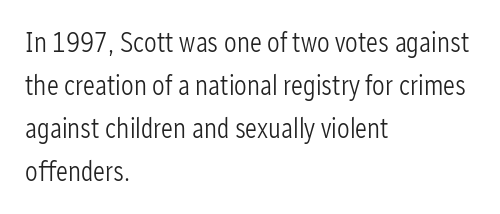
Does the leading feel generous? No, just average. This reads as an unemphasized weight, regular at the heaviest. You could not count columns in this text — the font is proportionally spaced. This is roman type, the default non-slanted kind.
